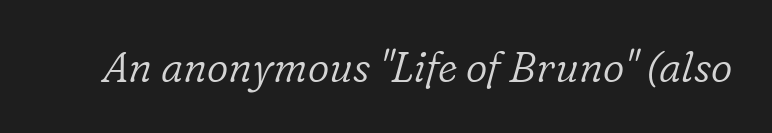
Q: Is the text bold? A: No.
Q: Is the text italic (slanted)? A: Yes, it leans right by about 16 degrees.
Q: Is the typeface a serif or a sans-serif typeface? A: Serif.
Q: Is the text underlined? A: No.
Q: Is the spacing between letters normal or unusually wide? A: Normal.
Q: Width (condensed, normal, or wide)? A: Normal.
Q: Stroke contrast? A: Low.
Q: x-height? A: Medium.
Q: Monospaced? A: No.
